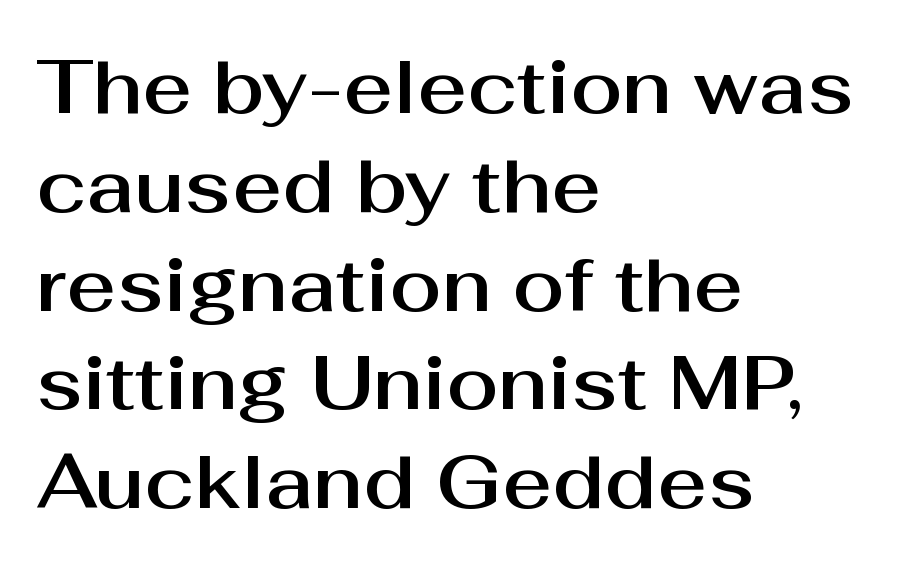
The image shows 76 px sans-serif type, upright; set left-aligned, normal line spacing (1.3x), normal letter spacing, not underlined; medium stroke contrast and a medium x-height.
